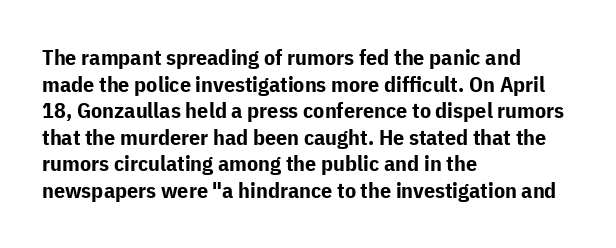
{"italic": "no", "bold": "yes", "underline": "no", "align": "left", "line_spacing_ratio": 1.21, "letter_spacing": "normal", "letter_spacing_em": 0.0, "glyph_px": 22}
